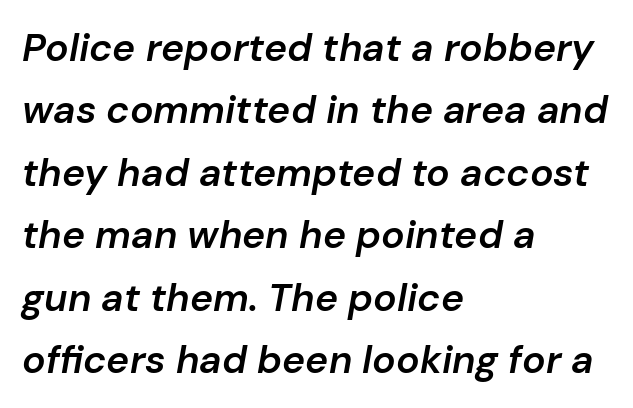
{"italic": "yes", "lean": "right", "slant_degrees": 10, "bold": "semi", "weight": "semibold", "width": "normal", "stroke_contrast": "low", "x_height": "medium", "monospaced": "no", "underline": "no", "align": "left", "line_spacing": "normal", "line_spacing_ratio": 1.6, "letter_spacing": "normal", "letter_spacing_em": 0.0, "glyph_px": 39}
